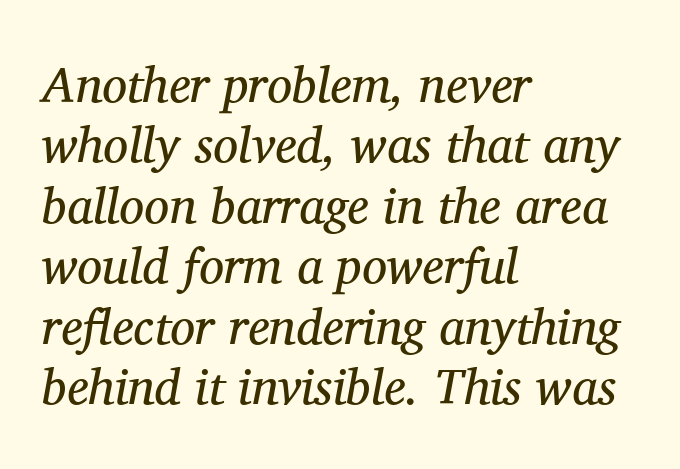
The image shows 50 px regular-weight serif type, italic (leaning right); set left-aligned, line spacing 1.21x, normal letter spacing, not underlined; medium stroke contrast and a medium x-height.
